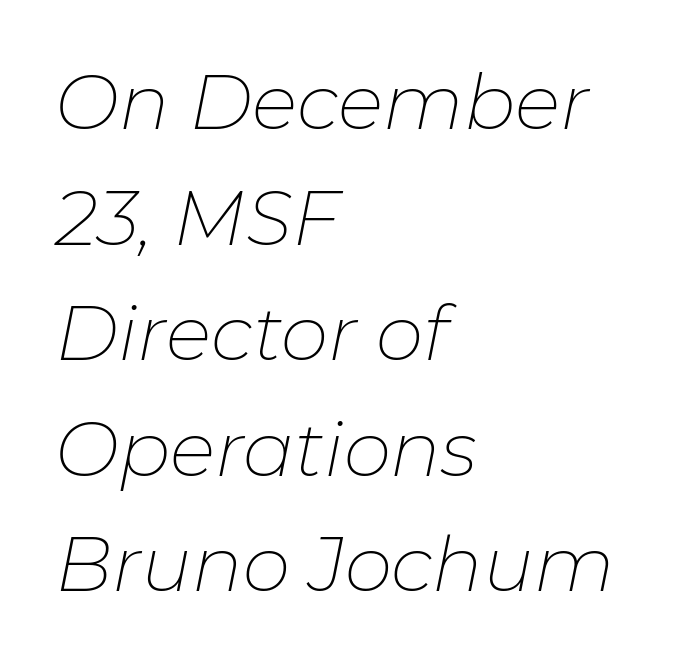
{"italic": "yes", "lean": "right", "slant_degrees": 11, "bold": "no", "weight": "thin", "width": "normal", "stroke_contrast": "low", "x_height": "medium", "monospaced": "no", "underline": "no", "align": "left", "line_spacing": "normal", "line_spacing_ratio": 1.52, "letter_spacing": "normal", "letter_spacing_em": 0.0, "glyph_px": 76}
